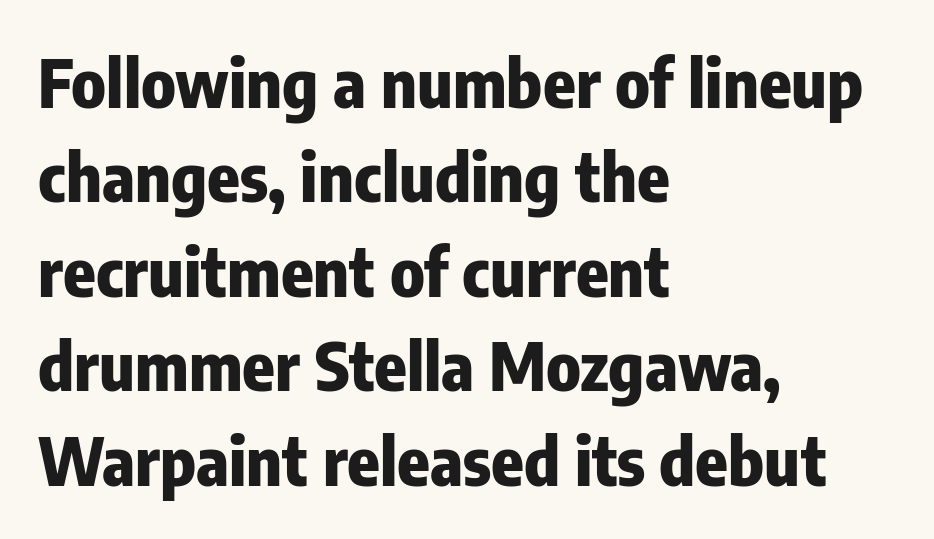
{"serif": "no", "italic": "no", "bold": "yes", "weight": "heavy", "width": "condensed", "stroke_contrast": "low", "x_height": "medium", "monospaced": "no", "underline": "no", "align": "left", "line_spacing": "normal", "line_spacing_ratio": 1.41, "letter_spacing": "normal", "letter_spacing_em": 0.0, "glyph_px": 67}
